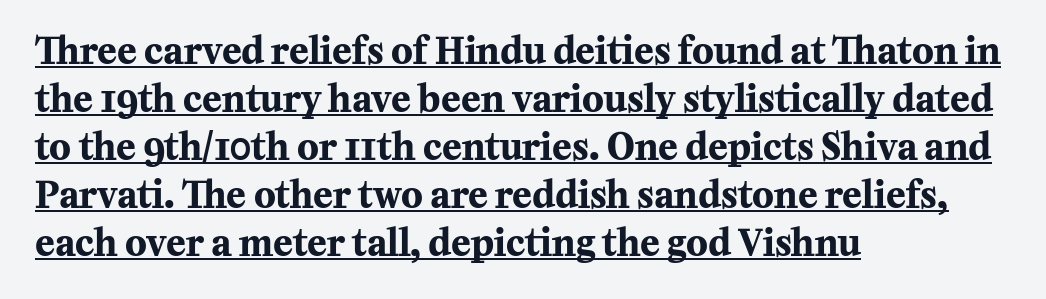
Q: Is the text bold? A: Yes.
Q: Is the text italic (slanted)? A: No, it is upright.
Q: Is the typeface a serif or a sans-serif typeface? A: Serif.
Q: Is the text underlined? A: Yes.
Q: How is the paragraph aligned? A: Left-aligned.
Q: Is the spacing between letters normal or unusually wide? A: Normal.
Q: Is the spacing between lines tight, normal or loose? A: Normal.
Q: Width (condensed, normal, or wide)? A: Normal.
Q: Stroke contrast? A: Medium.
Q: x-height? A: Medium.
Q: Monospaced? A: No.
